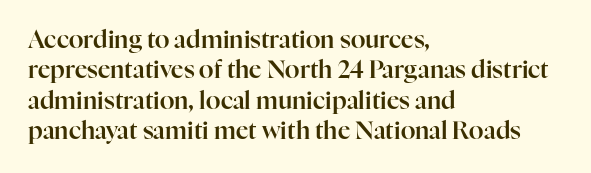
The image shows 24 px text type, upright; set left-aligned, normal line spacing (1.27x), normal letter spacing, not underlined.
